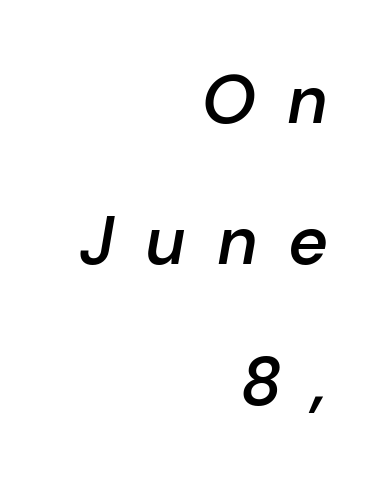
The image shows 68 px semibold type, italic (leaning right); set right-aligned, loose line spacing (2.07x), unusually wide letter spacing (+0.48 em), not underlined; low stroke contrast and a medium x-height.
